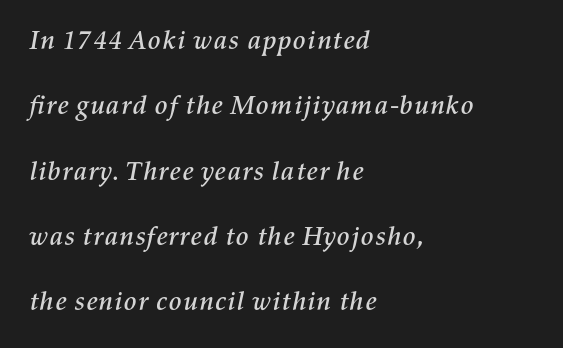
{"italic": "yes", "lean": "right", "slant_degrees": 11, "underline": "no", "align": "left", "line_spacing": "loose", "line_spacing_ratio": 2.42, "letter_spacing": "normal", "letter_spacing_em": 0.0, "glyph_px": 27}
